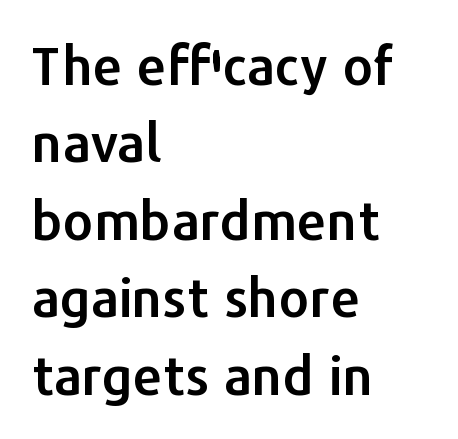
Is the block centered? No — it sits flush against the left margin. Leading: standard. Underline: absent. The letters stand upright; this is a roman face.
